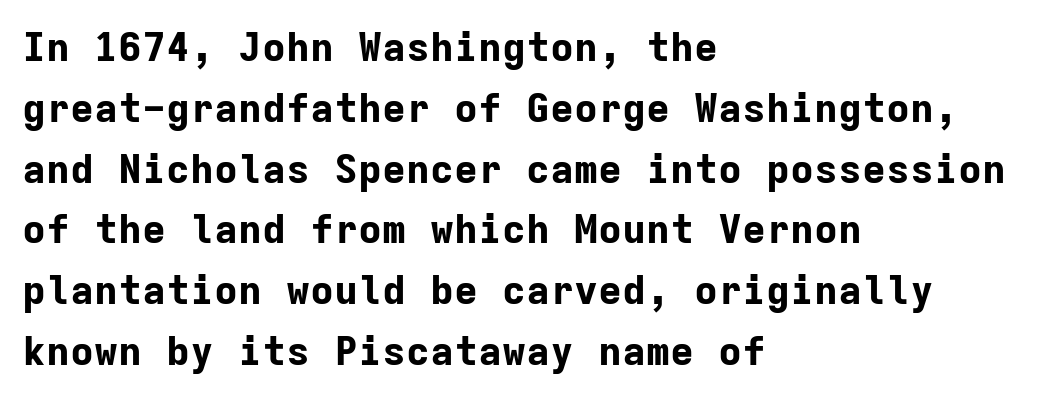
{"serif": "no", "italic": "no", "bold": "yes", "weight": "bold", "width": "normal", "stroke_contrast": "low", "x_height": "medium", "monospaced": "yes", "underline": "no", "align": "left", "line_spacing": "normal", "line_spacing_ratio": 1.52, "letter_spacing": "normal", "letter_spacing_em": 0.0, "glyph_px": 40}
